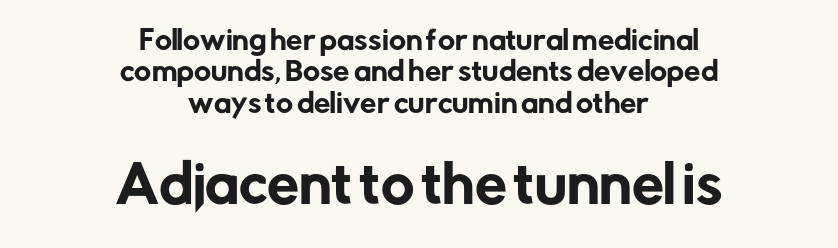
{"serif": "no", "italic": "no", "width": "normal", "stroke_contrast": "low", "x_height": "medium", "monospaced": "no", "underline": "no", "align": "center", "line_spacing_ratio": 1.21, "letter_spacing": "normal", "letter_spacing_em": 0.0, "larger_block": "second", "size_ratio": 1.96, "glyph_px": 51}
